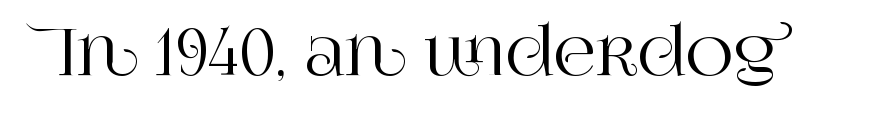
The image shows 65 px serif type, upright; set normal letter spacing, not underlined; high stroke contrast and a large x-height.
